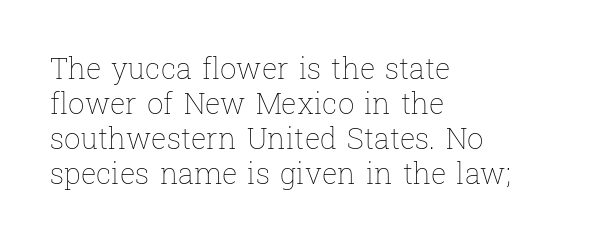
Here the glyphs are tracked normally, forming tight word shapes. A classic flush-left, rag-right setting is used for this passage. The font sits on the lighter half of the weight spectrum, regular included. The rendering uses natural spacing where letterforms have individual widths.
